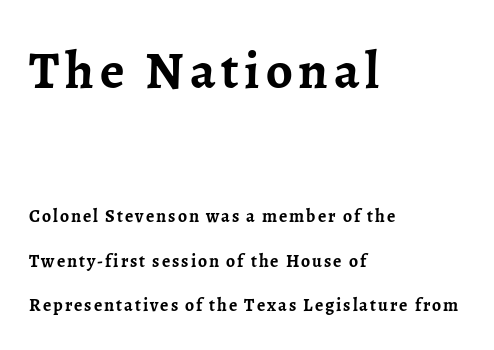
{"serif": "yes", "italic": "no", "bold": "yes", "weight": "semibold", "width": "normal", "stroke_contrast": "low", "x_height": "medium", "monospaced": "no", "underline": "no", "align": "left", "line_spacing": "loose", "line_spacing_ratio": 2.47, "larger_block": "first", "size_ratio": 2.94, "glyph_px": 53}
